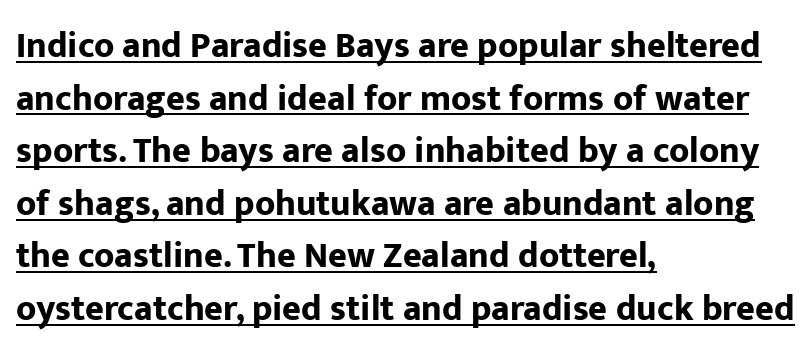
The image shows 36 px bold sans-serif type, upright; set left-aligned, normal line spacing (1.46x), normal letter spacing, underlined; low stroke contrast and a medium x-height.
